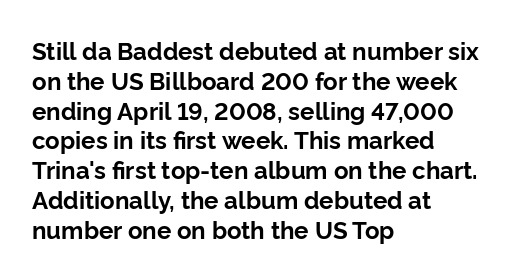
Every character sits straight up, as roman type does. This rendering uses left alignment, leaving the right contour irregular. Letters rest on an invisible, unmarked baseline. The passage shown has conventional tracking throughout. Pretty heavy lettering here — definitely bold.
